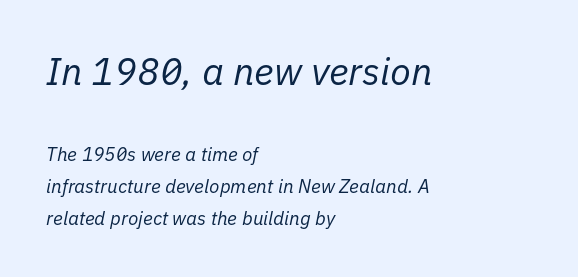
The image shows 38 px regular-weight type, italic (leaning right); set left-aligned, normal line spacing (1.69x), normal letter spacing, not underlined; the first (top) block is 2.0x larger; low stroke contrast and a medium x-height.
